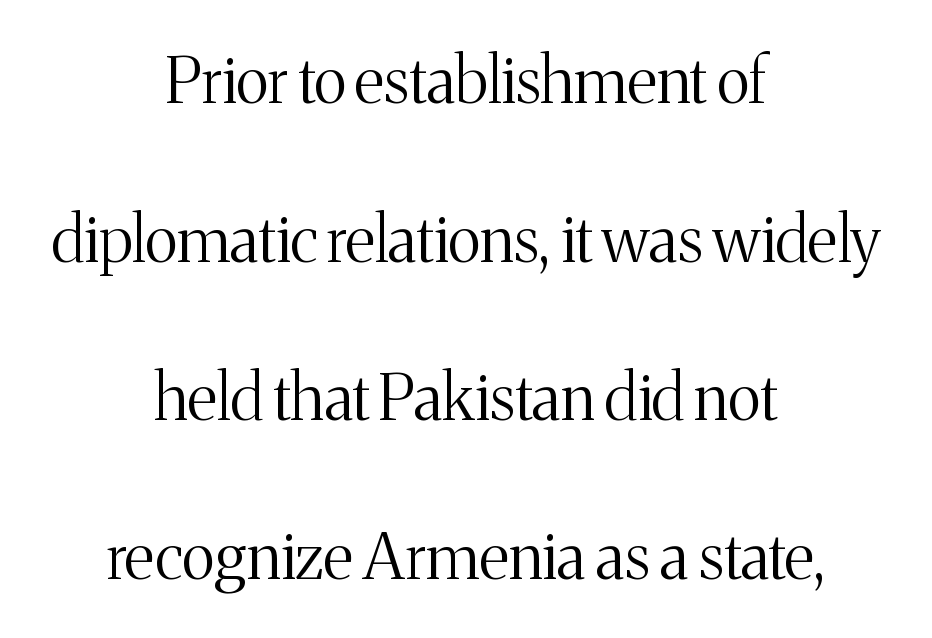
Each line is balanced around a shared central axis. This rendering features lettering with no underline. Is this a fixed-width face? No — the glyphs have proportional, varying widths. Every character sits straight up, as roman type does.
